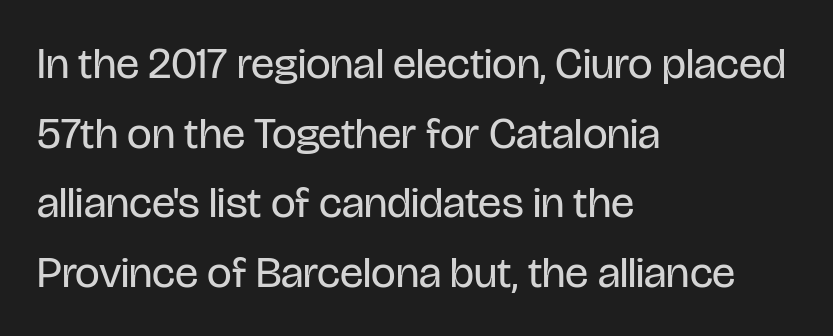
{"serif": "no", "italic": "no", "bold": "no", "weight": "regular", "width": "condensed", "stroke_contrast": "low", "x_height": "large", "monospaced": "no", "underline": "no", "align": "left", "line_spacing": "normal", "line_spacing_ratio": 1.58, "letter_spacing": "normal", "letter_spacing_em": 0.0, "glyph_px": 44}
